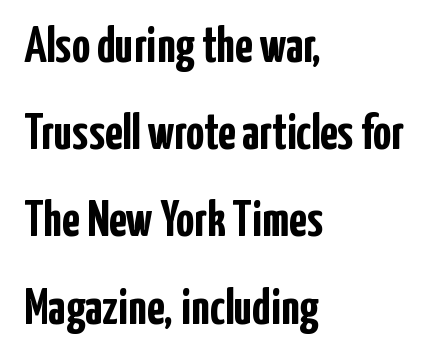
{"serif": "no", "italic": "no", "bold": "yes", "weight": "semibold", "width": "condensed", "stroke_contrast": "low", "x_height": "medium", "monospaced": "no", "underline": "no", "align": "left", "line_spacing_ratio": 1.71, "letter_spacing": "normal", "letter_spacing_em": 0.0, "glyph_px": 51}
